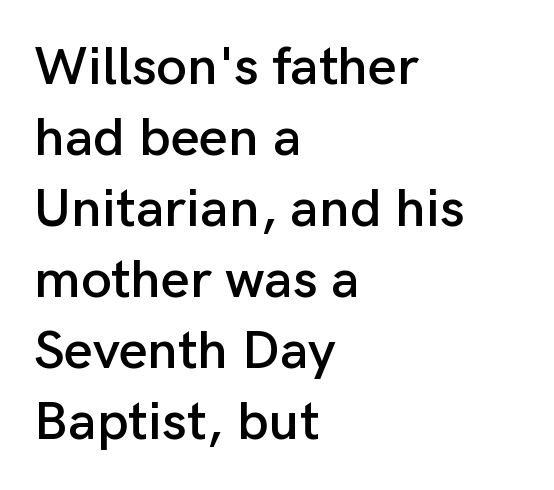
{"serif": "no", "italic": "no", "width": "normal", "stroke_contrast": "low", "x_height": "medium", "monospaced": "no", "underline": "no", "align": "left", "line_spacing": "normal", "line_spacing_ratio": 1.29, "letter_spacing": "normal", "letter_spacing_em": 0.0, "glyph_px": 55}
